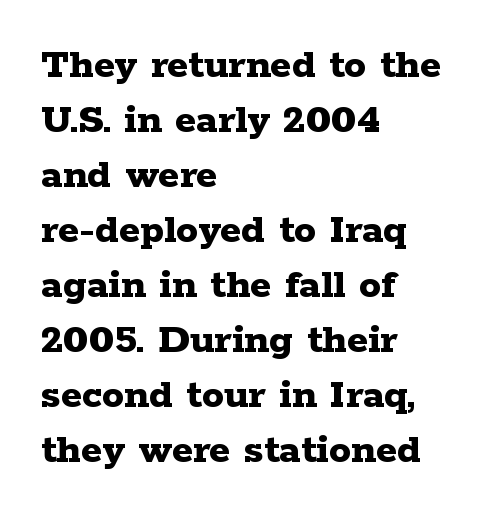
The image shows 44 px bold, wide serif type, upright; set left-aligned, normal line spacing (1.25x), normal letter spacing, not underlined; low stroke contrast and a medium x-height.
